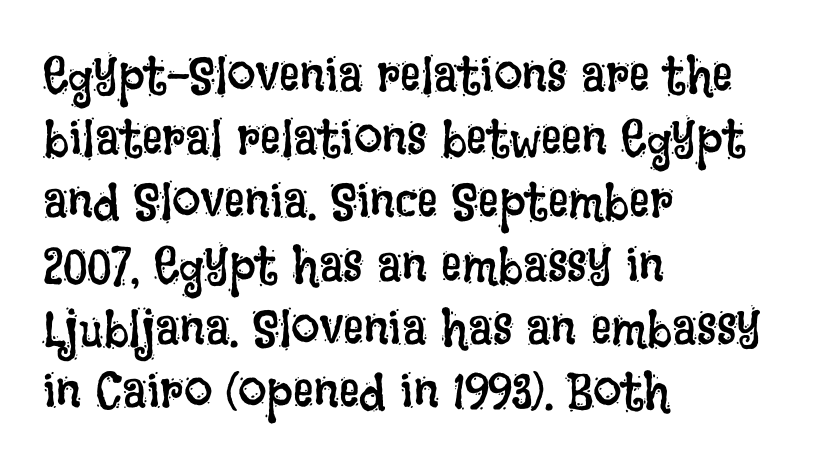
{"italic": "no", "bold": "no", "weight": "regular", "width": "condensed", "stroke_contrast": "low", "x_height": "large", "monospaced": "no", "underline": "no", "align": "left", "line_spacing_ratio": 1.24, "letter_spacing": "normal", "letter_spacing_em": 0.0, "glyph_px": 51}
